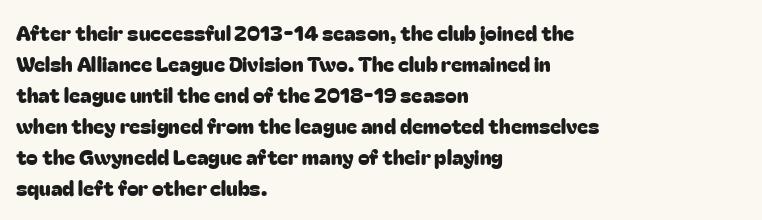
{"italic": "no", "underline": "no", "align": "left", "line_spacing": "normal", "line_spacing_ratio": 1.48, "letter_spacing": "normal", "letter_spacing_em": 0.0, "glyph_px": 21}
